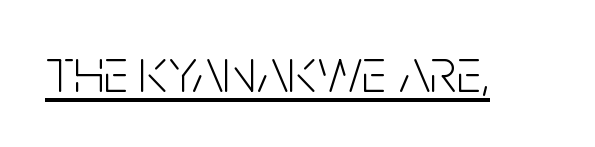
A typesetter would mark this as roman, not italic. Underlining? Definitely there. The typeface has the unassuming heft of standard copy or less. The passage shown is typeset with a sans-serif family. The gaps between neighbouring characters are ordinary and unremarkable. A typesetter would call this proportional, since set widths differ per character.
